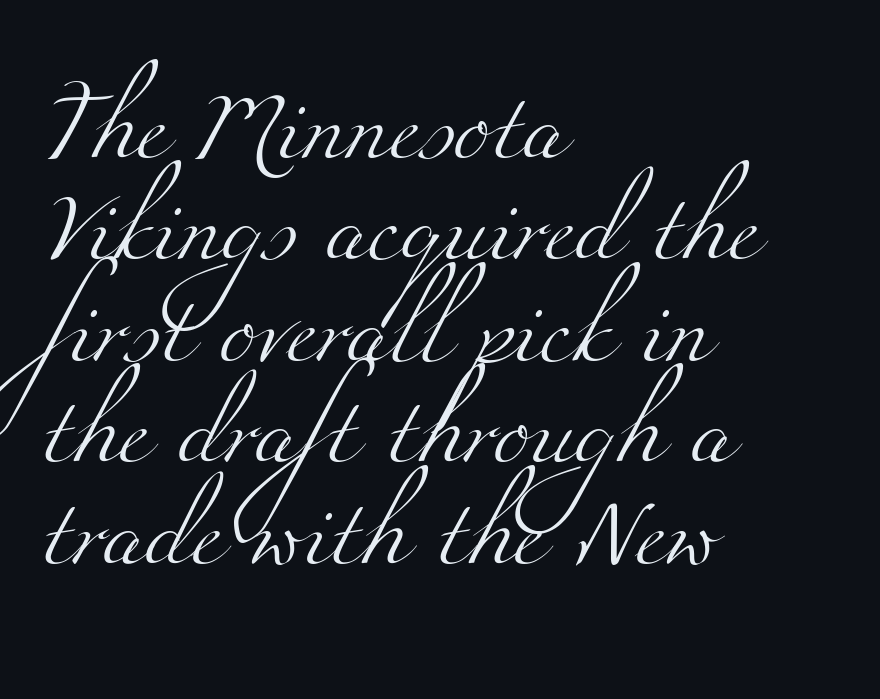
The image shows 69 px light, wide type; set left-aligned, normal line spacing (1.47x), normal letter spacing, not underlined; medium stroke contrast and a small x-height.
